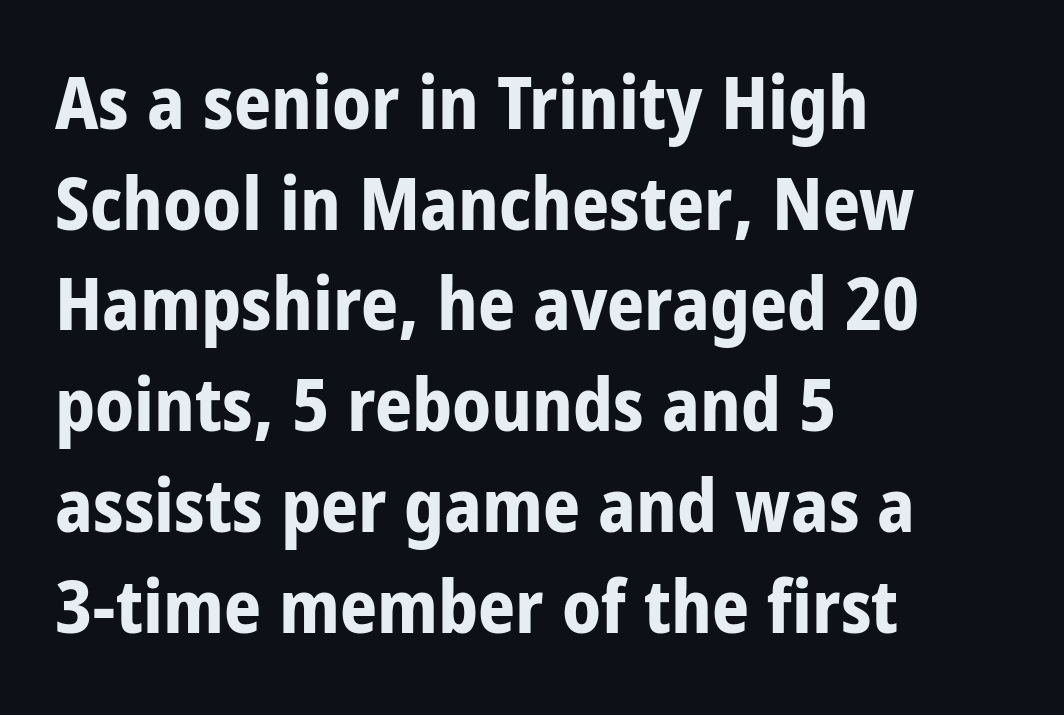
The image shows 73 px bold, condensed sans-serif type, upright; set left-aligned, normal line spacing (1.38x), normal letter spacing, not underlined; low stroke contrast and a large x-height.
